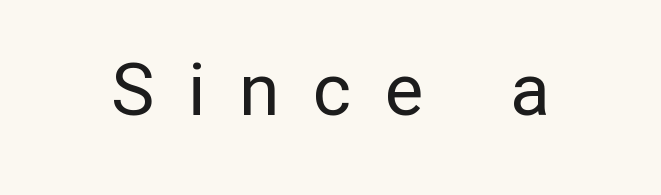
{"serif": "no", "italic": "no", "bold": "no", "weight": "regular", "width": "normal", "stroke_contrast": "low", "x_height": "medium", "monospaced": "no", "underline": "no", "letter_spacing": "wide", "letter_spacing_em": 0.46, "glyph_px": 73}
